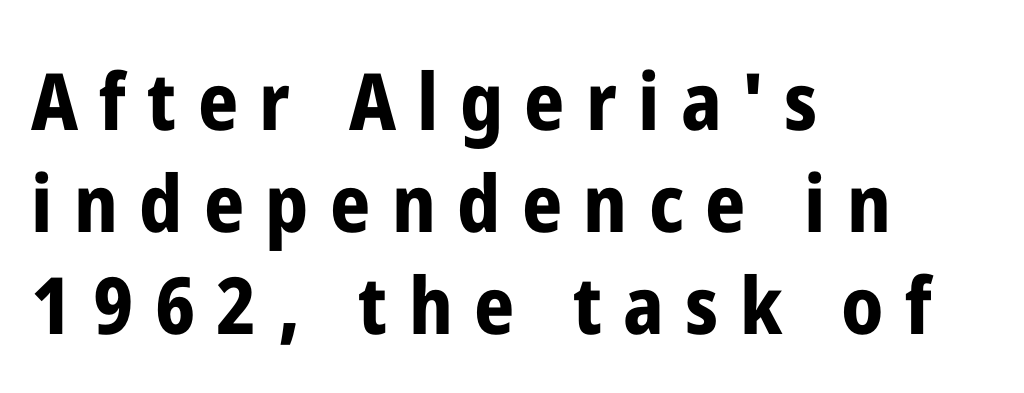
{"serif": "no", "italic": "no", "bold": "yes", "weight": "bold", "width": "condensed", "stroke_contrast": "low", "x_height": "medium", "monospaced": "no", "underline": "no", "align": "left", "line_spacing": "normal", "line_spacing_ratio": 1.29, "letter_spacing": "wide", "letter_spacing_em": 0.27, "glyph_px": 79}
